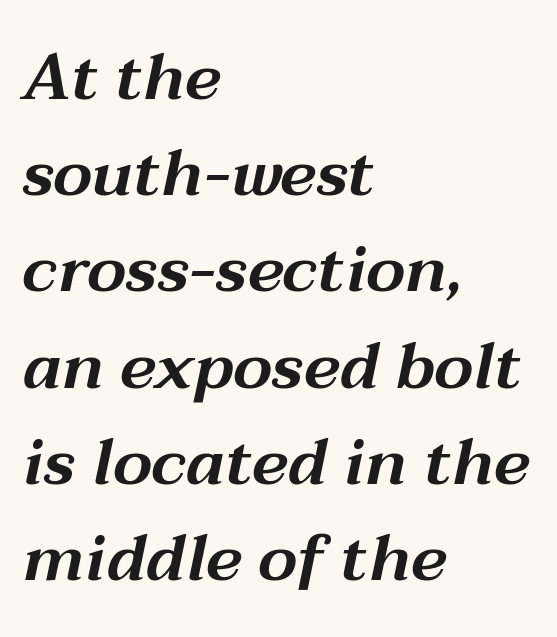
{"italic": "yes", "lean": "right", "slant_degrees": 12, "width": "wide", "stroke_contrast": "medium", "x_height": "medium", "monospaced": "no", "underline": "no", "align": "left", "line_spacing": "normal", "line_spacing_ratio": 1.48, "letter_spacing": "normal", "letter_spacing_em": 0.0, "glyph_px": 65}
